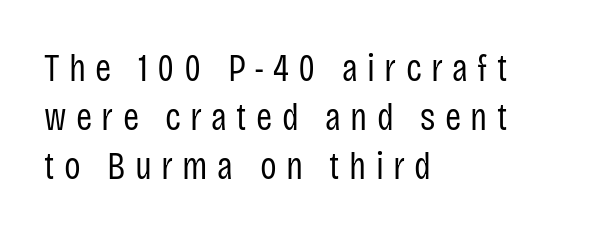
The image shows 39 px regular-weight, condensed sans-serif type, upright; set left-aligned, normal line spacing (1.26x), unusually wide letter spacing (+0.24 em), not underlined; low stroke contrast and a large x-height.
